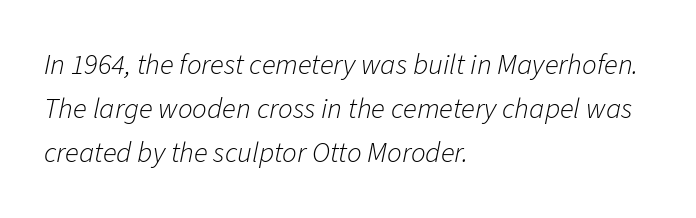
Q: Is the text bold? A: No.
Q: Is the text italic (slanted)? A: Yes, it leans right by about 11 degrees.
Q: Is the text underlined? A: No.
Q: How is the paragraph aligned? A: Left-aligned.
Q: Is the spacing between letters normal or unusually wide? A: Normal.
Q: Is the spacing between lines tight, normal or loose? A: Normal.
Q: Width (condensed, normal, or wide)? A: Normal.
Q: Stroke contrast? A: Low.
Q: x-height? A: Medium.
Q: Monospaced? A: No.
